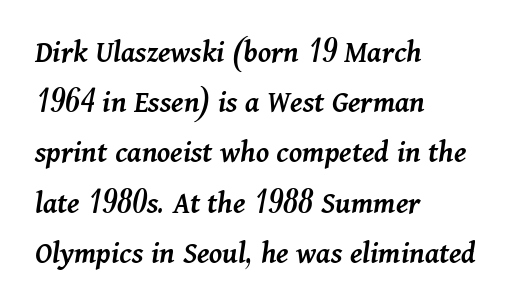
The image shows 32 px semibold type, italic (leaning right); set left-aligned, normal line spacing (1.57x), normal letter spacing, not underlined; medium stroke contrast and a medium x-height.
